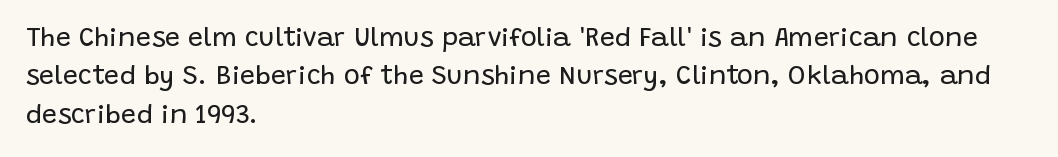
Every row of glyphs begins at an identical x-position on the left. A roman cut, with each character standing at attention. Does the leading feel generous? No, just average. The tracking reads as untouched default to a designer's eye.
